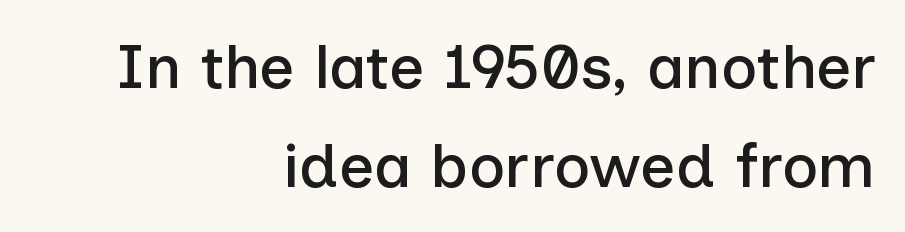
Q: Is the text italic (slanted)? A: No, it is upright.
Q: Is the typeface a serif or a sans-serif typeface? A: Sans-serif.
Q: Is the text underlined? A: No.
Q: How is the paragraph aligned? A: Right-aligned.
Q: Is the spacing between letters normal or unusually wide? A: Normal.
Q: Is the spacing between lines tight, normal or loose? A: Normal.
Q: Width (condensed, normal, or wide)? A: Normal.
Q: Stroke contrast? A: Low.
Q: x-height? A: Medium.
Q: Monospaced? A: No.
